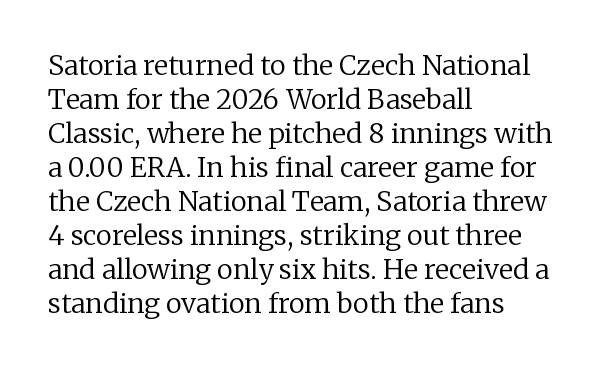
{"italic": "no", "bold": "no", "underline": "no", "align": "left", "line_spacing": "normal", "line_spacing_ratio": 1.26, "letter_spacing": "normal", "letter_spacing_em": 0.0, "glyph_px": 27}
